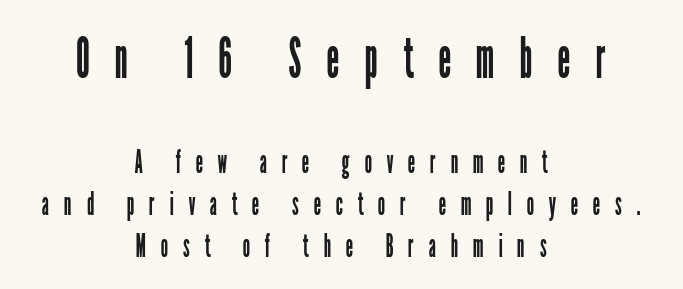
Q: Is the text bold? A: No.
Q: Is the text italic (slanted)? A: No, it is upright.
Q: Is the typeface a serif or a sans-serif typeface? A: Sans-serif.
Q: Is the text underlined? A: No.
Q: How is the paragraph aligned? A: Centered.
Q: Is the spacing between letters normal or unusually wide? A: Unusually wide.
Q: Is the spacing between lines tight, normal or loose? A: Normal.
Q: Which block of text is set in a larger size, the first (top) or the second (bottom)? A: The first (top) one.
Q: Width (condensed, normal, or wide)? A: Condensed.
Q: Stroke contrast? A: Low.
Q: x-height? A: Medium.
Q: Monospaced? A: No.
